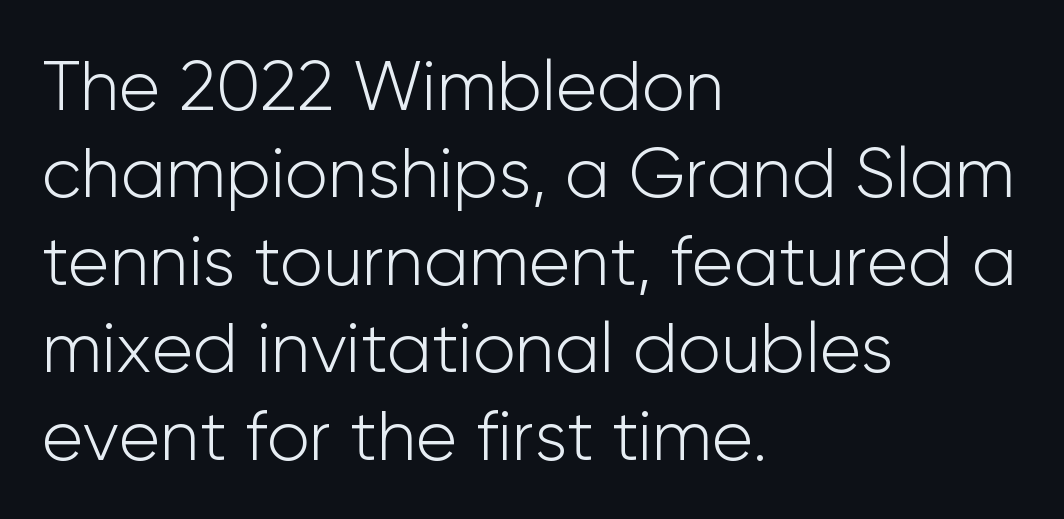
Q: Is the text bold? A: No.
Q: Is the text italic (slanted)? A: No, it is upright.
Q: Is the typeface a serif or a sans-serif typeface? A: Sans-serif.
Q: Is the text underlined? A: No.
Q: How is the paragraph aligned? A: Left-aligned.
Q: Is the spacing between letters normal or unusually wide? A: Normal.
Q: Is the spacing between lines tight, normal or loose? A: Normal.
Q: Width (condensed, normal, or wide)? A: Normal.
Q: Stroke contrast? A: Low.
Q: x-height? A: Medium.
Q: Monospaced? A: No.
